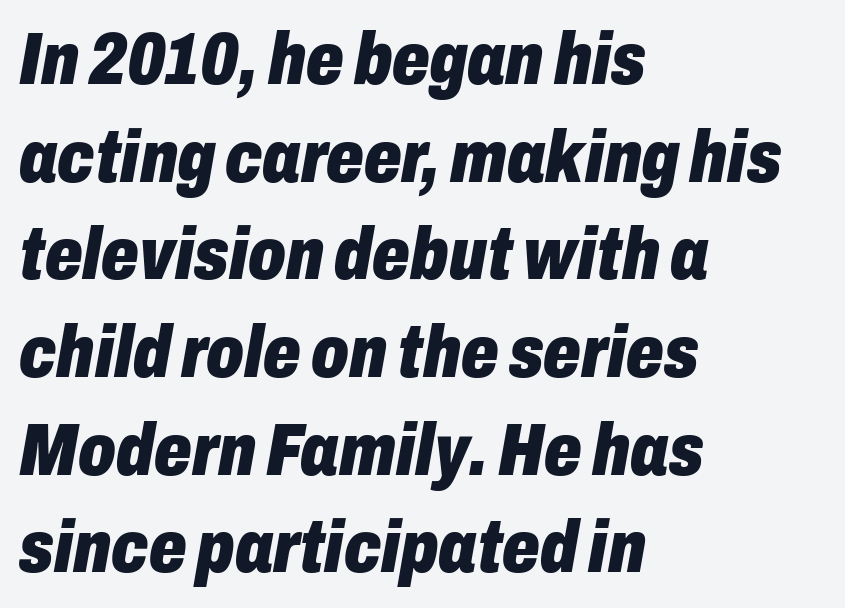
Q: Is the text bold? A: Yes.
Q: Is the text italic (slanted)? A: Yes, it leans right by about 10 degrees.
Q: Is the text underlined? A: No.
Q: How is the paragraph aligned? A: Left-aligned.
Q: Is the spacing between letters normal or unusually wide? A: Normal.
Q: Is the spacing between lines tight, normal or loose? A: Normal.
Q: Width (condensed, normal, or wide)? A: Condensed.
Q: Stroke contrast? A: Low.
Q: x-height? A: Medium.
Q: Monospaced? A: No.
